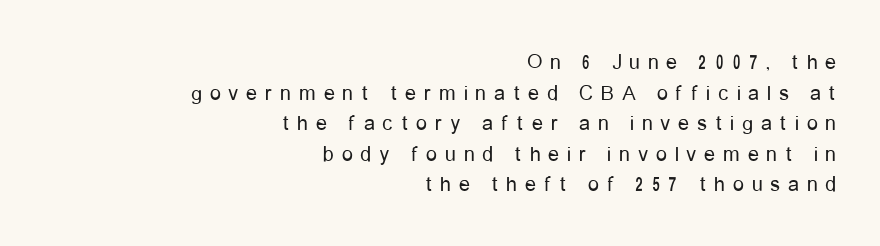
Honestly, the row spacing looks completely unremarkable. No letter is thick-stroked: the sample isn't bold. Every stem runs plumb, perpendicular to the baseline. Where is the straight margin? On the right.
